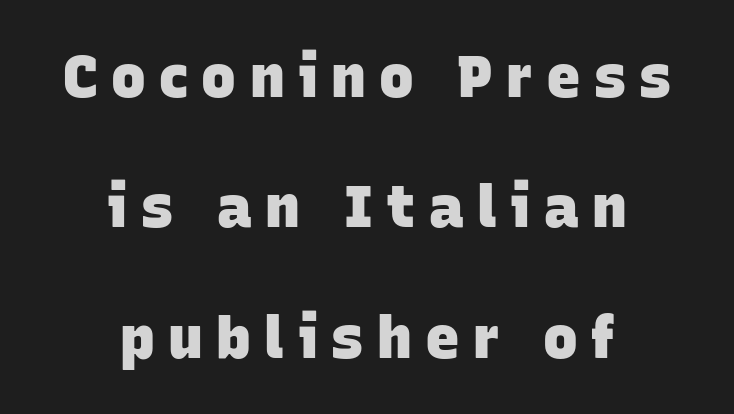
The image shows 58 px heavy sans-serif type; set centered, loose line spacing (2.25x), unusually wide letter spacing (+0.23 em), not underlined; low stroke contrast and a large x-height.
